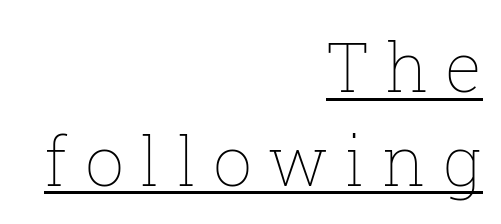
The image shows 69 px thin type, upright; set right-aligned, normal line spacing (1.36x), unusually wide letter spacing (+0.24 em), underlined; low stroke contrast and a medium x-height.
